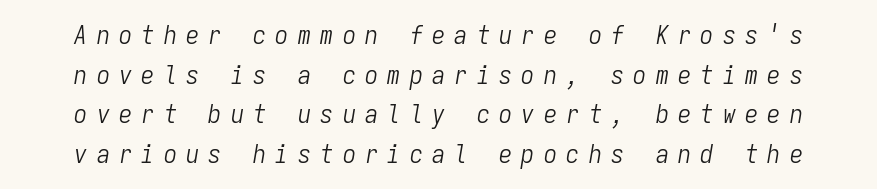
{"italic": "yes", "lean": "right", "slant_degrees": 9, "bold": "no", "underline": "no", "line_spacing": "normal", "line_spacing_ratio": 1.52, "letter_spacing": "wide", "letter_spacing_em": 0.36, "glyph_px": 26}
